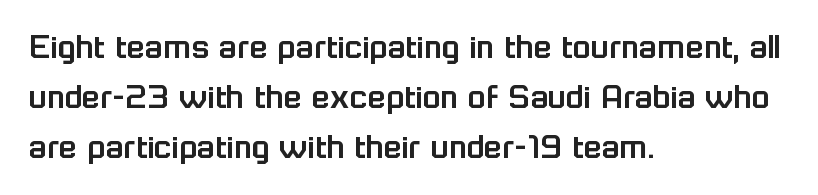
{"serif": "no", "italic": "no", "width": "normal", "stroke_contrast": "low", "x_height": "medium", "monospaced": "no", "underline": "no", "align": "left", "line_spacing": "normal", "line_spacing_ratio": 1.35, "letter_spacing": "normal", "letter_spacing_em": 0.0, "glyph_px": 37}
